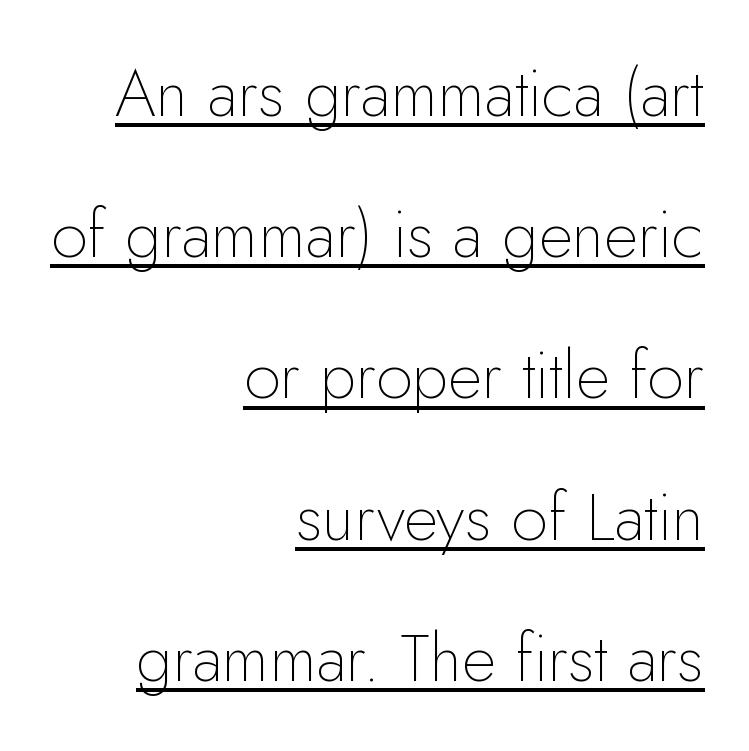
A typesetter would call this proportional, since set widths differ per character. The sample's only ornament is a line tracing under the words. You could call the tracking neutral — neither tight nor loose. Leading is clearly above the norm, producing a sparse column. The text block is weighted toward the right margin, trailing off unevenly leftward.
